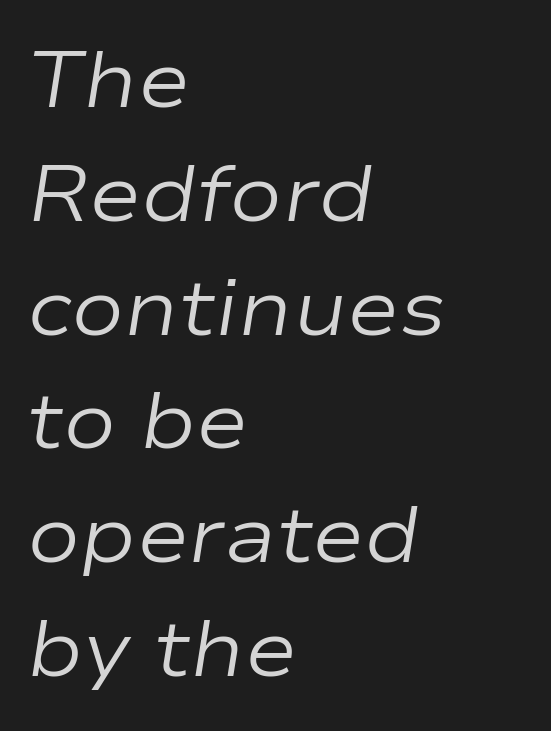
{"italic": "yes", "lean": "right", "slant_degrees": 9, "bold": "no", "weight": "regular", "width": "wide", "stroke_contrast": "low", "x_height": "medium", "monospaced": "no", "underline": "no", "align": "left", "line_spacing": "normal", "line_spacing_ratio": 1.44, "letter_spacing": "normal", "letter_spacing_em": 0.0, "glyph_px": 79}
